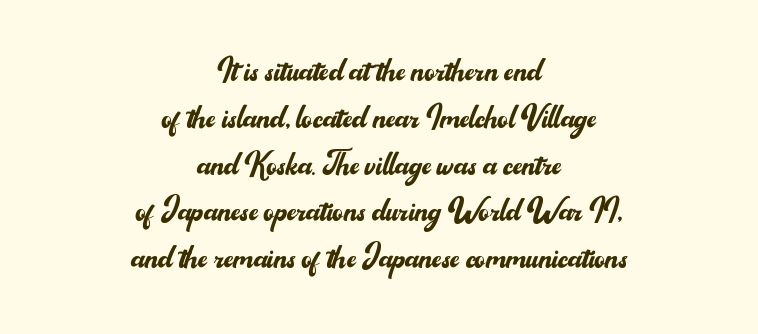
Q: Is the text bold? A: No.
Q: Is the text italic (slanted)? A: Yes.
Q: Is the typeface a serif or a sans-serif typeface? A: Sans-serif.
Q: Is the text underlined? A: No.
Q: How is the paragraph aligned? A: Centered.
Q: Is the spacing between letters normal or unusually wide? A: Normal.
Q: Width (condensed, normal, or wide)? A: Normal.
Q: Stroke contrast? A: Medium.
Q: x-height? A: Small.
Q: Monospaced? A: No.
